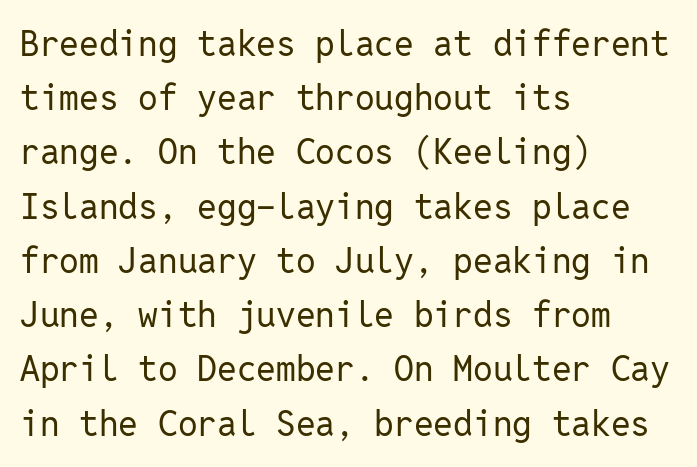
{"serif": "no", "italic": "no", "bold": "no", "weight": "regular", "width": "normal", "stroke_contrast": "low", "x_height": "medium", "monospaced": "yes", "underline": "no", "align": "left", "line_spacing": "normal", "line_spacing_ratio": 1.55, "letter_spacing": "normal", "letter_spacing_em": 0.0, "glyph_px": 35}
